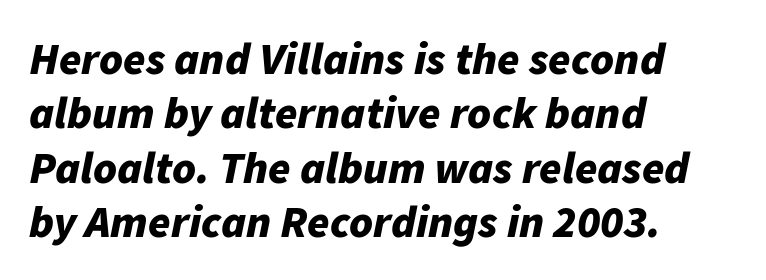
The typesetter chose a ragged-right arrangement here. Characters are canted at an angle relative to the baseline's perpendicular. The gaps between neighbouring characters are ordinary and unremarkable. A bare baseline throughout the passage.
